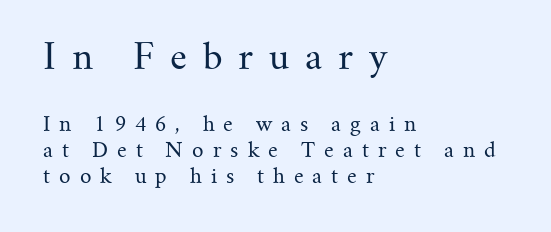
{"serif": "yes", "italic": "no", "bold": "no", "weight": "regular", "width": "normal", "stroke_contrast": "medium", "x_height": "small", "monospaced": "no", "underline": "no", "align": "left", "line_spacing": "normal", "line_spacing_ratio": 1.29, "letter_spacing": "wide", "letter_spacing_em": 0.45, "larger_block": "first", "size_ratio": 1.75, "glyph_px": 35}
